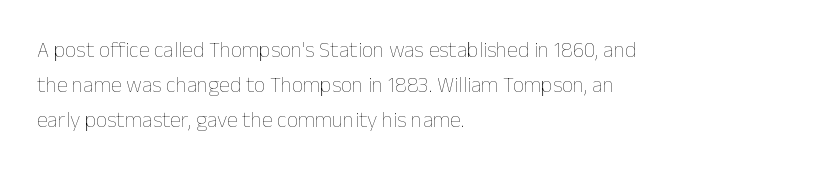
The image shows 22 px text type, upright; set left-aligned, normal line spacing (1.58x), normal letter spacing, not underlined.
